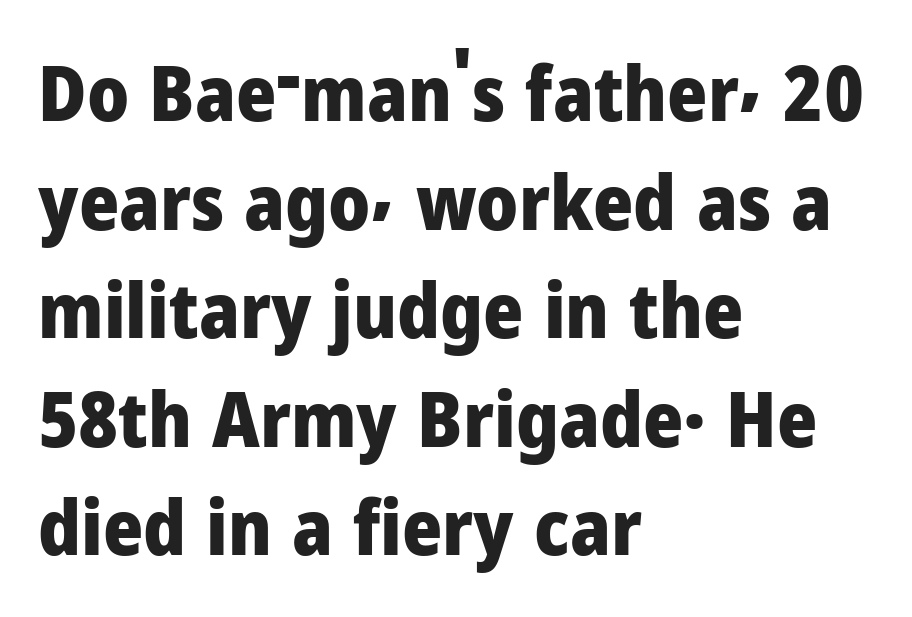
You can tell it's not italic because the verticals are truly vertical. Nothing sits at the stroke ends, so this counts as sans-serif. Spacing verdict: proportional, widths tailored to each character. The rendering anchors every line to the left-hand side. These words are printed bold, with thick strokes throughout. How are the letters spaced? Ordinarily, with no added tracking.
